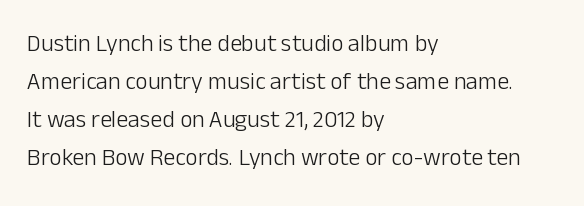
{"italic": "no", "bold": "no", "underline": "no", "align": "left", "line_spacing": "normal", "line_spacing_ratio": 1.59, "letter_spacing": "normal", "letter_spacing_em": 0.0, "glyph_px": 24}
